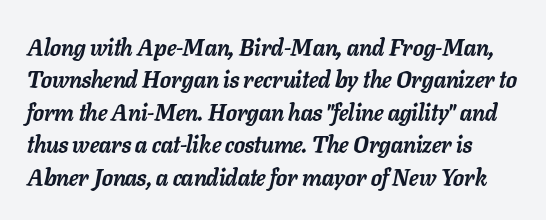
The image shows 23 px bold type, italic (leaning right); set normal line spacing (1.41x), normal letter spacing, not underlined.
